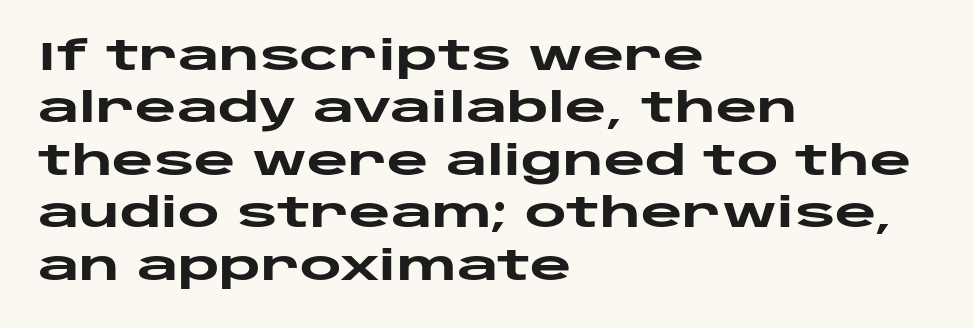
{"serif": "no", "italic": "no", "bold": "yes", "weight": "heavy", "width": "wide", "stroke_contrast": "low", "x_height": "large", "monospaced": "no", "underline": "no", "align": "left", "line_spacing": "normal", "line_spacing_ratio": 1.31, "letter_spacing": "normal", "letter_spacing_em": 0.0, "glyph_px": 40}
